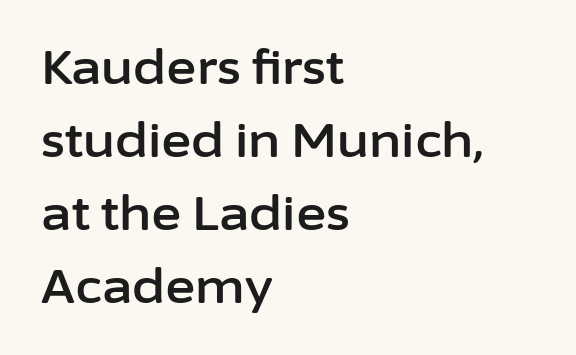
A typesetter would label this face a sans. Inter-character spacing is left at the font's built-in metrics. Unlike italic type, these characters show no tilt at all. A typesetter would call this proportional, since set widths differ per character.
